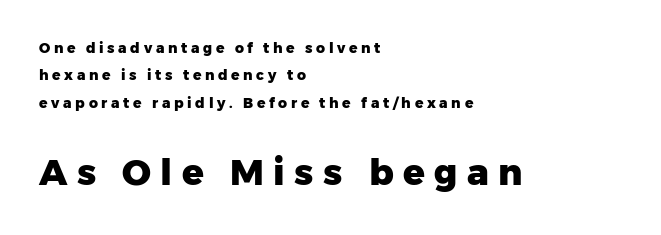
Q: Is the text bold? A: Yes.
Q: Is the text italic (slanted)? A: No, it is upright.
Q: Is the typeface a serif or a sans-serif typeface? A: Sans-serif.
Q: Is the text underlined? A: No.
Q: How is the paragraph aligned? A: Left-aligned.
Q: Is the spacing between letters normal or unusually wide? A: Unusually wide.
Q: Is the spacing between lines tight, normal or loose? A: Loose.
Q: Which block of text is set in a larger size, the first (top) or the second (bottom)? A: The second (bottom) one.
Q: Width (condensed, normal, or wide)? A: Normal.
Q: Stroke contrast? A: Low.
Q: x-height? A: Medium.
Q: Monospaced? A: No.
